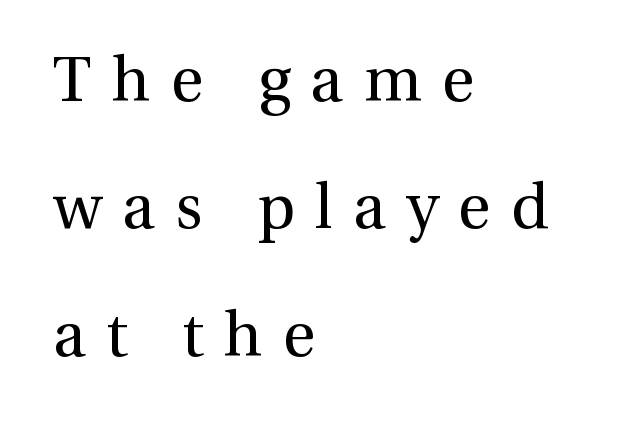
{"serif": "yes", "italic": "no", "bold": "no", "weight": "regular", "width": "normal", "x_height": "medium", "monospaced": "no", "underline": "no", "align": "left", "line_spacing": "loose", "line_spacing_ratio": 2.02, "letter_spacing": "wide", "letter_spacing_em": 0.32, "glyph_px": 63}
